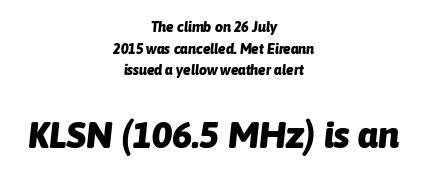
{"italic": "yes", "lean": "right", "slant_degrees": 6, "bold": "yes", "weight": "heavy", "width": "normal", "stroke_contrast": "low", "x_height": "medium", "monospaced": "no", "underline": "no", "align": "center", "line_spacing": "normal", "line_spacing_ratio": 1.55, "letter_spacing": "normal", "letter_spacing_em": 0.0, "larger_block": "second", "size_ratio": 2.64, "glyph_px": 37}
